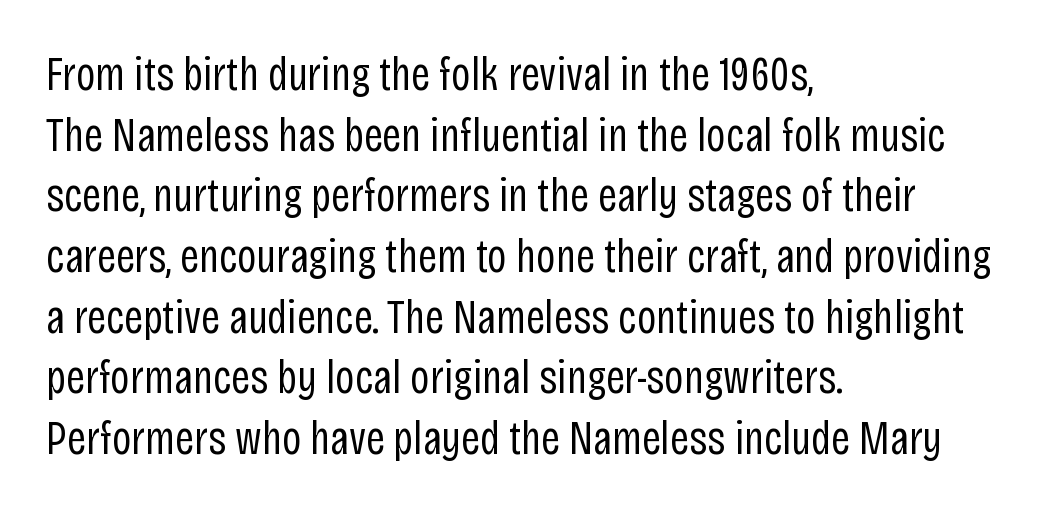
Q: Is the text bold? A: No.
Q: Is the text italic (slanted)? A: No, it is upright.
Q: Is the typeface a serif or a sans-serif typeface? A: Sans-serif.
Q: Is the text underlined? A: No.
Q: How is the paragraph aligned? A: Left-aligned.
Q: Is the spacing between letters normal or unusually wide? A: Normal.
Q: Is the spacing between lines tight, normal or loose? A: Normal.
Q: Width (condensed, normal, or wide)? A: Condensed.
Q: Stroke contrast? A: Low.
Q: x-height? A: Large.
Q: Monospaced? A: No.
